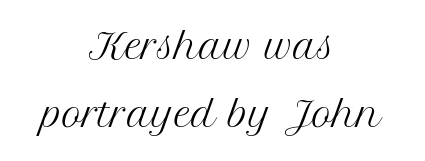
Q: Is the text bold? A: No.
Q: Is the text italic (slanted)? A: Yes.
Q: Is the text underlined? A: No.
Q: How is the paragraph aligned? A: Centered.
Q: Is the spacing between letters normal or unusually wide? A: Normal.
Q: Is the spacing between lines tight, normal or loose? A: Loose.
Q: Width (condensed, normal, or wide)? A: Normal.
Q: Stroke contrast? A: Medium.
Q: x-height? A: Medium.
Q: Monospaced? A: No.
